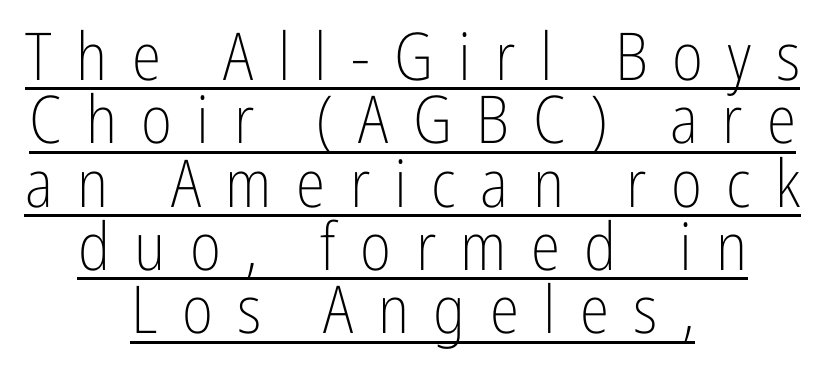
Q: Is the text bold? A: No.
Q: Is the text italic (slanted)? A: No, it is upright.
Q: Is the typeface a serif or a sans-serif typeface? A: Sans-serif.
Q: Is the text underlined? A: Yes.
Q: How is the paragraph aligned? A: Centered.
Q: Is the spacing between letters normal or unusually wide? A: Unusually wide.
Q: Is the spacing between lines tight, normal or loose? A: Tight.
Q: Width (condensed, normal, or wide)? A: Condensed.
Q: Stroke contrast? A: Low.
Q: x-height? A: Medium.
Q: Monospaced? A: No.
